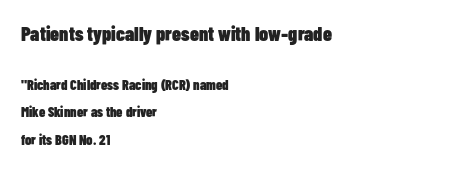
Q: Is the text bold? A: Yes.
Q: Is the text italic (slanted)? A: No, it is upright.
Q: Is the text underlined? A: No.
Q: How is the paragraph aligned? A: Left-aligned.
Q: Is the spacing between letters normal or unusually wide? A: Normal.
Q: Is the spacing between lines tight, normal or loose? A: Loose.
Q: Which block of text is set in a larger size, the first (top) or the second (bottom)? A: The first (top) one.
